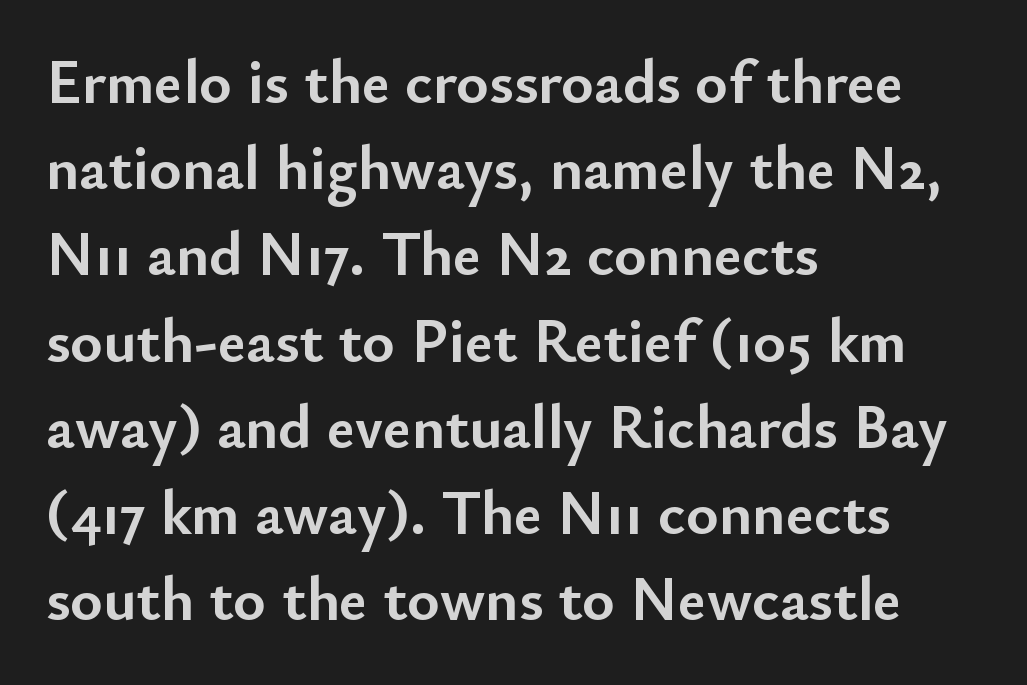
{"serif": "no", "italic": "no", "bold": "yes", "weight": "semibold", "width": "normal", "stroke_contrast": "low", "x_height": "small", "monospaced": "no", "underline": "no", "align": "left", "line_spacing": "normal", "line_spacing_ratio": 1.39, "letter_spacing": "normal", "letter_spacing_em": 0.0, "glyph_px": 62}
